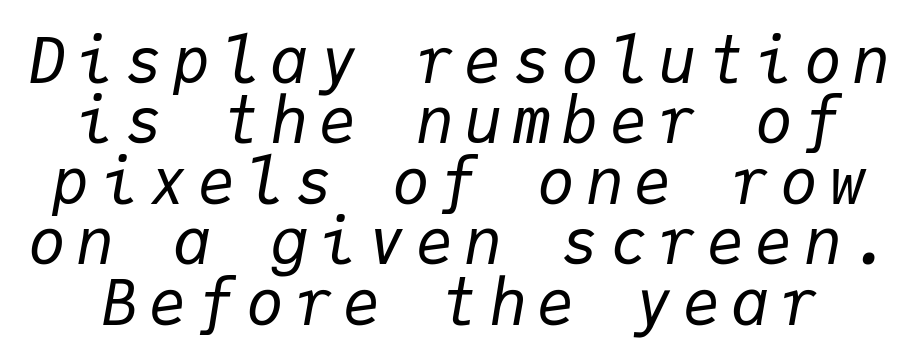
The image shows 63 px regular-weight type, italic (leaning right), monospaced; set tight line spacing (0.96x), not underlined; low stroke contrast and a medium x-height.
